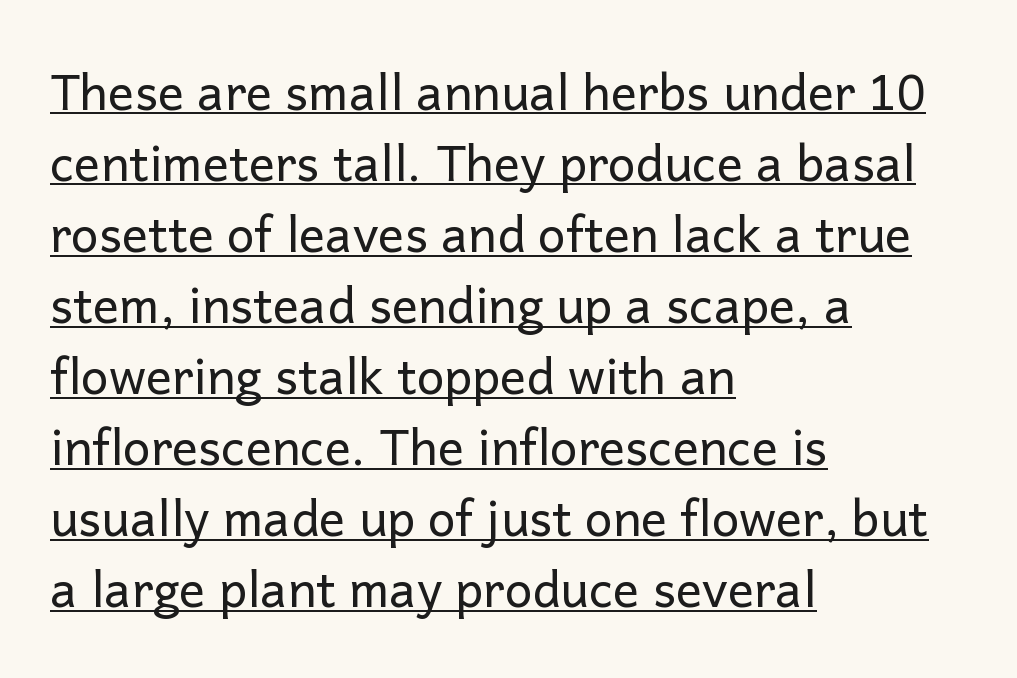
Q: Is the text bold? A: No.
Q: Is the text italic (slanted)? A: No, it is upright.
Q: Is the typeface a serif or a sans-serif typeface? A: Sans-serif.
Q: Is the text underlined? A: Yes.
Q: How is the paragraph aligned? A: Left-aligned.
Q: Is the spacing between letters normal or unusually wide? A: Normal.
Q: Is the spacing between lines tight, normal or loose? A: Normal.
Q: Width (condensed, normal, or wide)? A: Normal.
Q: Stroke contrast? A: Low.
Q: x-height? A: Medium.
Q: Monospaced? A: No.
